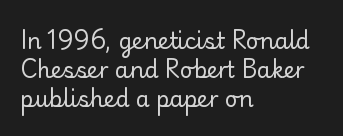
{"italic": "no", "bold": "no", "underline": "no", "align": "left", "line_spacing": "normal", "line_spacing_ratio": 1.31, "letter_spacing": "normal", "letter_spacing_em": 0.0, "glyph_px": 22}
